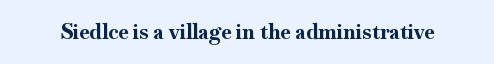
The image shows 21 px bold type, upright; set normal letter spacing, not underlined.
